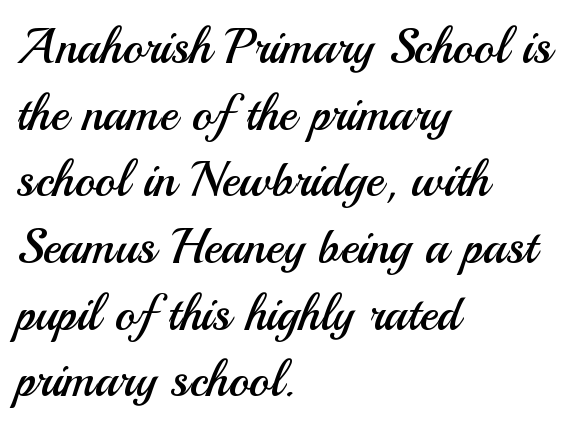
Whoever set this chose a conventional vertical rhythm. A typesetter would label this face a sans. Compared with a centered layout, this one pins lines to the left instead. In terms of letterspacing, this is plain default setting. Do the characters align in a grid? No, the font is proportional.
